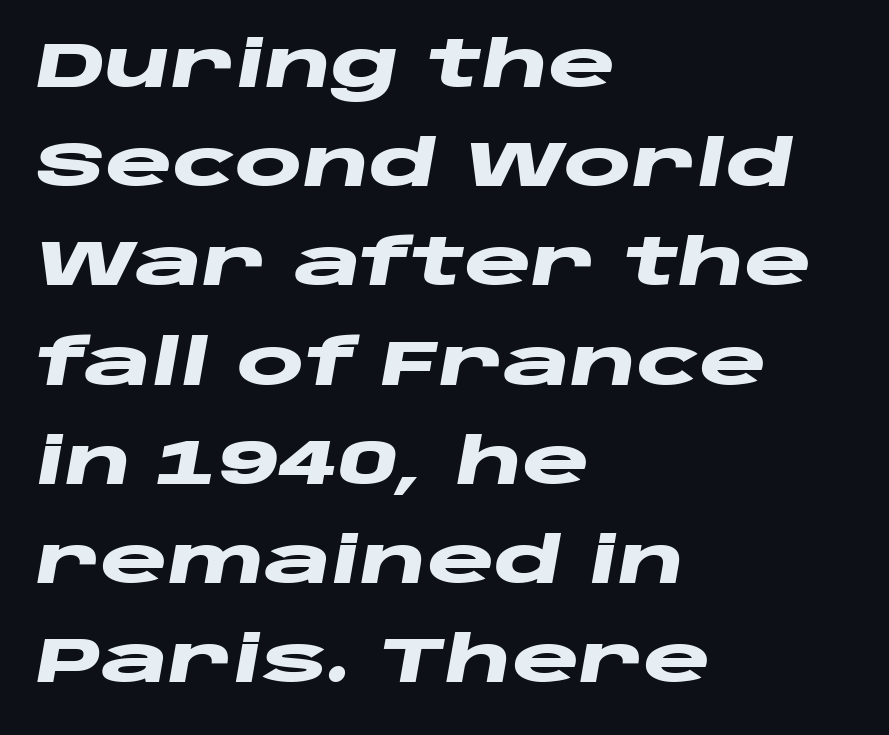
The letters are slanted; this is an italic face. Here the glyphs are tracked normally, forming tight word shapes. A normal amount of white space separates one row of letters from the next. The face used here is proportionally spaced, like ordinary book or web type.
